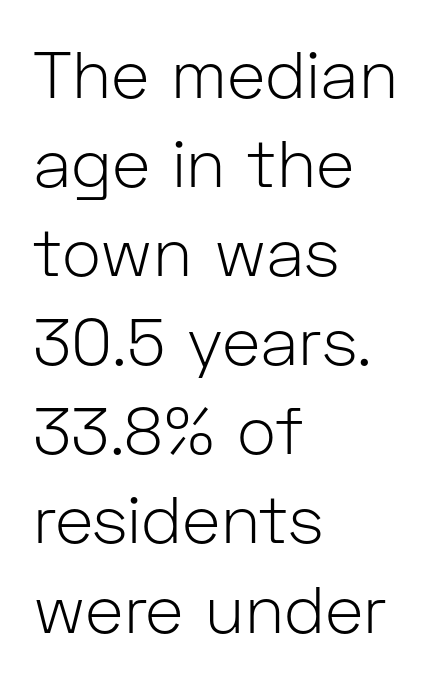
Q: Is the text bold? A: No.
Q: Is the text italic (slanted)? A: No, it is upright.
Q: Is the typeface a serif or a sans-serif typeface? A: Sans-serif.
Q: Is the text underlined? A: No.
Q: How is the paragraph aligned? A: Left-aligned.
Q: Is the spacing between letters normal or unusually wide? A: Normal.
Q: Is the spacing between lines tight, normal or loose? A: Normal.
Q: Width (condensed, normal, or wide)? A: Normal.
Q: Stroke contrast? A: Low.
Q: x-height? A: Medium.
Q: Monospaced? A: No.
